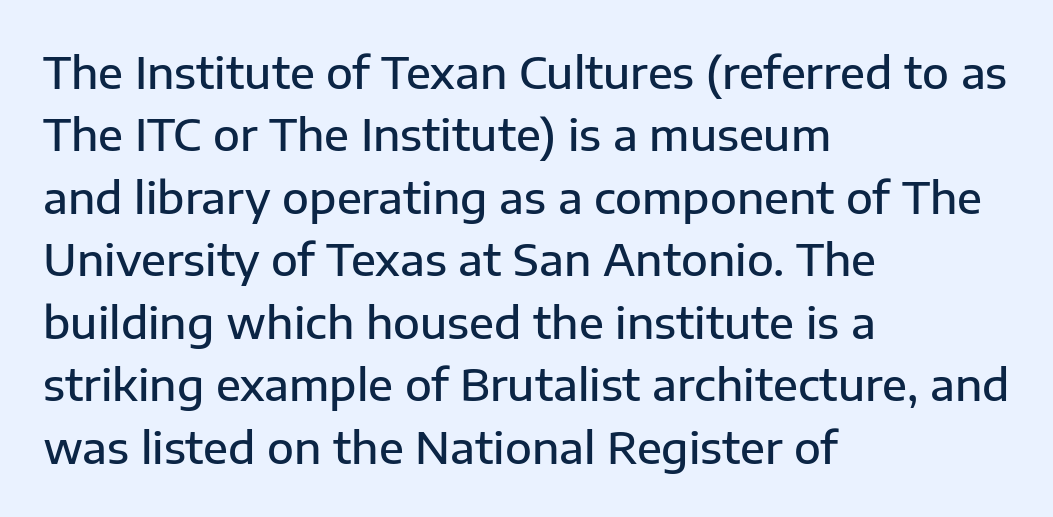
Which margin do the lines hug? The left one — the right edge is uneven. Descender tails drop into unmarked territory. Note the varied advance widths — an 'i' is clearly narrower than an 'm'. Letter spacing: default. Tall strokes in this sample are plumb rather than angled. Slightly chunky letters — semibold, I'd say, not full bold.
